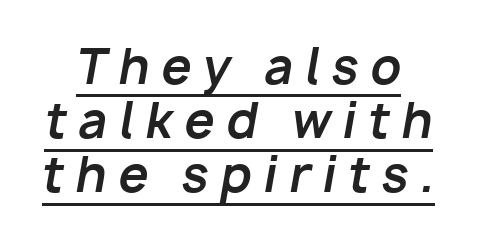
The image shows 48 px bold type, italic (leaning right); set tight line spacing (1.13x), unusually wide letter spacing (+0.24 em), underlined; low stroke contrast and a medium x-height.
